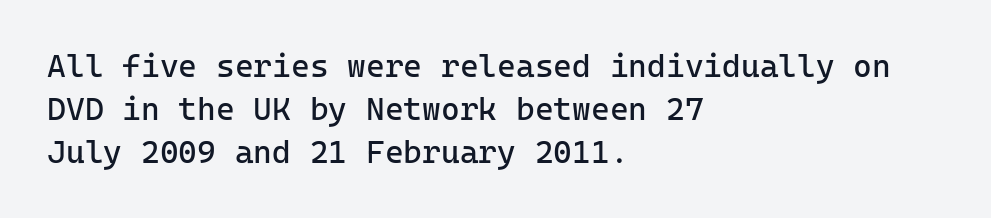
Q: Is the text bold? A: No.
Q: Is the text italic (slanted)? A: No, it is upright.
Q: Is the typeface a serif or a sans-serif typeface? A: Sans-serif.
Q: Is the text underlined? A: No.
Q: How is the paragraph aligned? A: Left-aligned.
Q: Is the spacing between letters normal or unusually wide? A: Normal.
Q: Is the spacing between lines tight, normal or loose? A: Normal.
Q: Width (condensed, normal, or wide)? A: Normal.
Q: Stroke contrast? A: Low.
Q: x-height? A: Medium.
Q: Monospaced? A: Yes.
